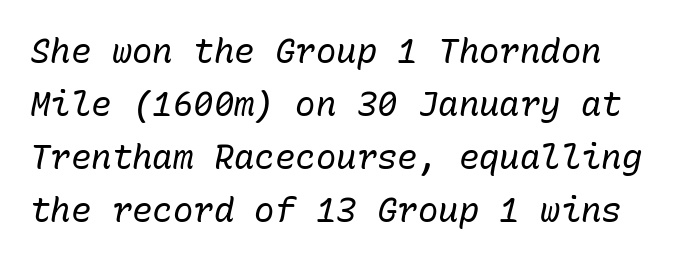
The letters sit at their default tracking, neither squeezed nor spread. Letters have the restrained weight of plain body copy at most. If you drew a line through each stem, it would be angled. Each letter, wide or thin by design, is forced into the same width here. Decoration check: the copy has no underline.
